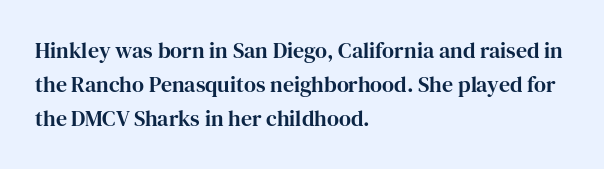
The image shows 22 px text type, upright; set left-aligned, normal line spacing (1.54x), normal letter spacing, not underlined.
